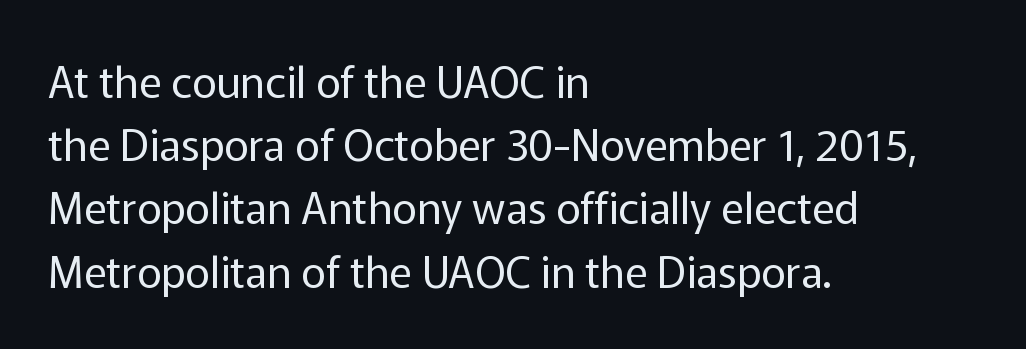
{"serif": "no", "italic": "no", "bold": "no", "weight": "regular", "width": "normal", "stroke_contrast": "low", "x_height": "medium", "monospaced": "no", "underline": "no", "align": "left", "line_spacing": "normal", "line_spacing_ratio": 1.47, "letter_spacing": "normal", "letter_spacing_em": 0.0, "glyph_px": 43}
